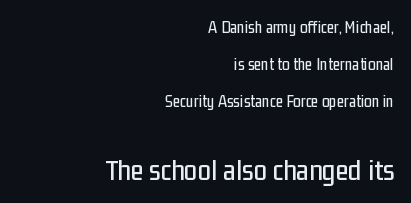
These lines are composed in type without serifs. Does the leading feel generous? Absolutely, it's lavish. You could not count columns in this text — the font is proportionally spaced. This is roman type, the default non-slanted kind. Typesetter's note — lower block bumped up in size, upper block left smaller. The specimen omits any rule beneath the text block's lines.
